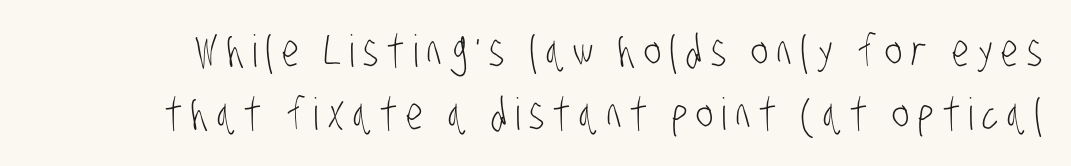
{"serif": "no", "bold": "no", "weight": "light", "width": "condensed", "stroke_contrast": "low", "x_height": "large", "monospaced": "no", "underline": "no", "line_spacing": "normal", "line_spacing_ratio": 1.43, "letter_spacing": "wide", "letter_spacing_em": 0.2, "glyph_px": 44}
